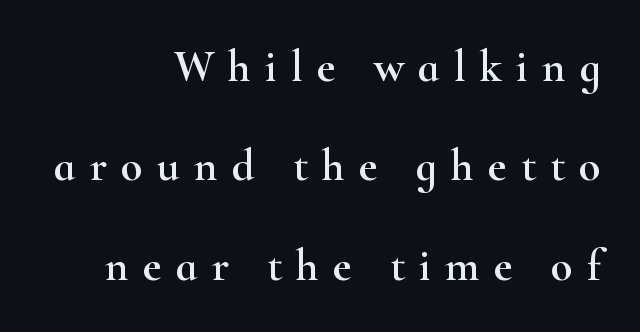
The image shows 45 px wide serif type, upright; set right-aligned, loose line spacing (2.21x), unusually wide letter spacing (+0.31 em), not underlined; high stroke contrast and a small x-height.
